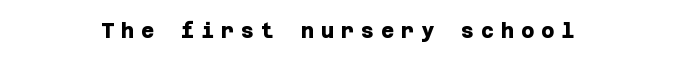
{"bold": "yes", "underline": "no", "align": "center", "letter_spacing": "wide", "letter_spacing_em": 0.35, "glyph_px": 20}
